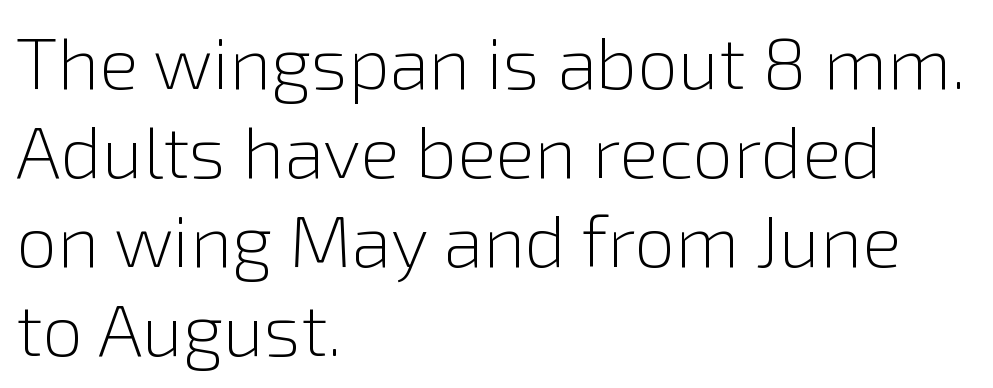
Q: Is the text bold? A: No.
Q: Is the text italic (slanted)? A: No, it is upright.
Q: Is the typeface a serif or a sans-serif typeface? A: Sans-serif.
Q: Is the text underlined? A: No.
Q: How is the paragraph aligned? A: Left-aligned.
Q: Is the spacing between letters normal or unusually wide? A: Normal.
Q: Width (condensed, normal, or wide)? A: Normal.
Q: Stroke contrast? A: Low.
Q: x-height? A: Medium.
Q: Monospaced? A: No.
